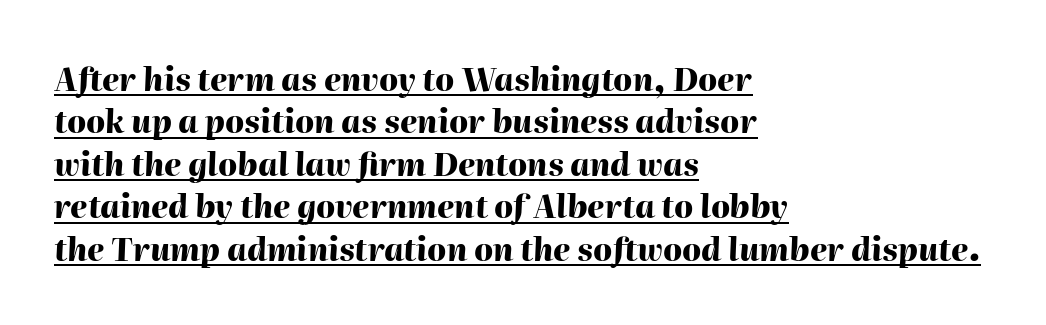
Q: Is the text bold? A: Yes.
Q: Is the text italic (slanted)? A: Yes, it leans right by about 2 degrees.
Q: Is the text underlined? A: Yes.
Q: How is the paragraph aligned? A: Left-aligned.
Q: Is the spacing between letters normal or unusually wide? A: Normal.
Q: Is the spacing between lines tight, normal or loose? A: Normal.
Q: Width (condensed, normal, or wide)? A: Normal.
Q: Stroke contrast? A: High.
Q: x-height? A: Medium.
Q: Monospaced? A: No.
